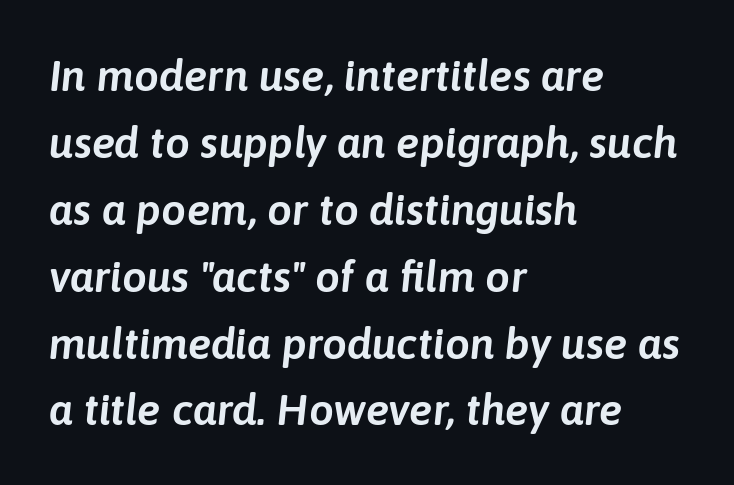
The image shows 44 px text type, italic (leaning right); set left-aligned, normal line spacing (1.52x), normal letter spacing, not underlined; low stroke contrast and a medium x-height.
